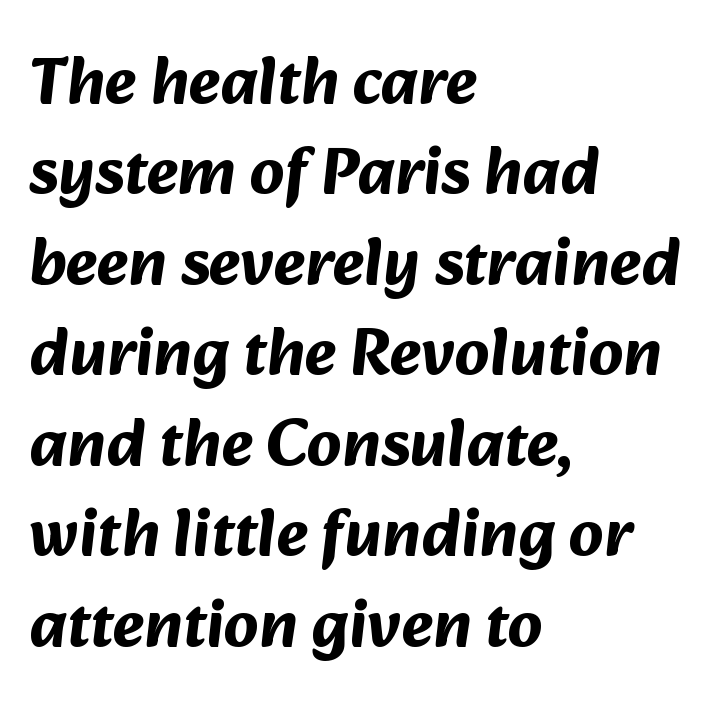
Q: Is the text bold? A: Yes.
Q: Is the typeface a serif or a sans-serif typeface? A: Sans-serif.
Q: Is the text underlined? A: No.
Q: How is the paragraph aligned? A: Left-aligned.
Q: Is the spacing between letters normal or unusually wide? A: Normal.
Q: Is the spacing between lines tight, normal or loose? A: Normal.
Q: Width (condensed, normal, or wide)? A: Normal.
Q: Stroke contrast? A: Medium.
Q: x-height? A: Medium.
Q: Monospaced? A: No.
